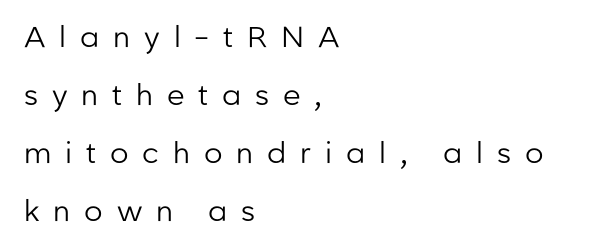
The image shows 29 px regular-weight sans-serif type, upright; set left-aligned, loose line spacing (2.0x), unusually wide letter spacing (+0.48 em), not underlined; low stroke contrast and a medium x-height.
